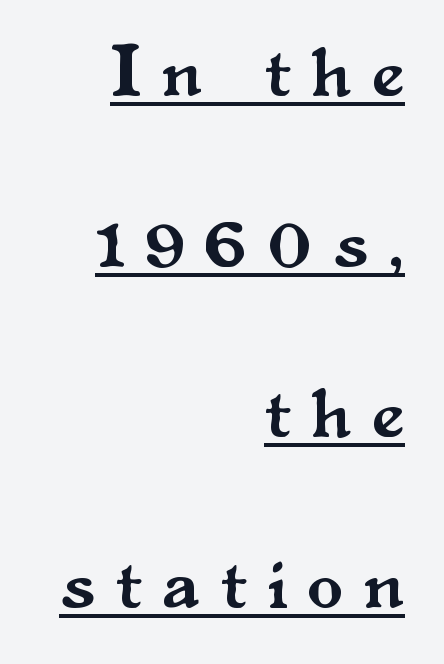
Typographically, this falls in the serif category. When letters stand straight like this, we call the style roman or upright. Is this a fixed-width face? No — the glyphs have proportional, varying widths. Caption: expanded tracking, letters set apart.
